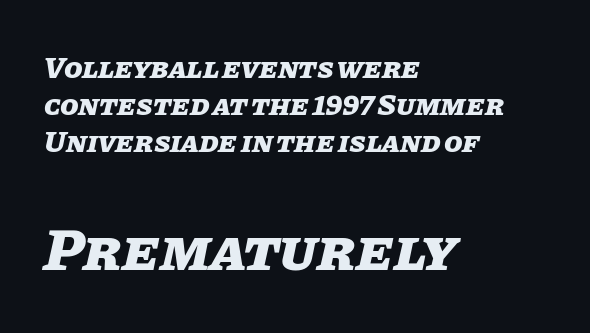
{"italic": "yes", "lean": "right", "slant_degrees": 11, "bold": "yes", "weight": "heavy", "width": "normal", "stroke_contrast": "low", "x_height": "large", "monospaced": "no", "underline": "no", "align": "left", "line_spacing_ratio": 1.23, "letter_spacing": "normal", "letter_spacing_em": 0.0, "larger_block": "second", "size_ratio": 2.0, "glyph_px": 60}
